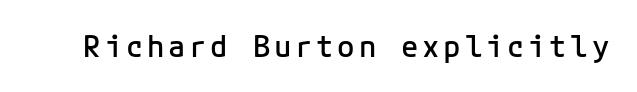
Check under the words: just untouched page. The typography opts for an upright posture over an oblique one. A sans-serif font was chosen for this passage. I'd describe the lettering as semibold — firm but not a full bold.
